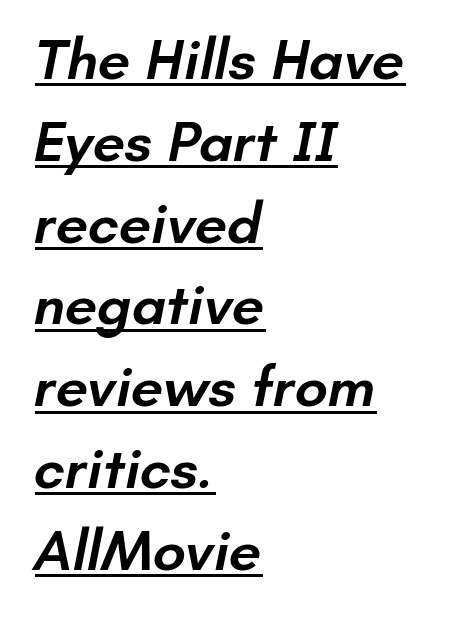
Q: Is the text bold? A: Semi-bold.
Q: Is the typeface a serif or a sans-serif typeface? A: Sans-serif.
Q: Is the text underlined? A: Yes.
Q: How is the paragraph aligned? A: Left-aligned.
Q: Is the spacing between letters normal or unusually wide? A: Normal.
Q: Is the spacing between lines tight, normal or loose? A: Normal.
Q: Width (condensed, normal, or wide)? A: Normal.
Q: Stroke contrast? A: Low.
Q: x-height? A: Small.
Q: Monospaced? A: No.
